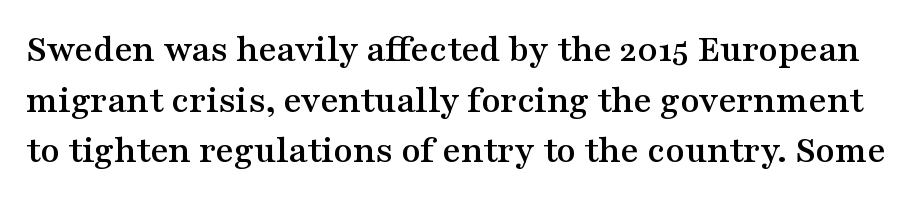
This sample uses a serif face. A typesetter would call this leading conventional body-copy spacing. The zone under the glyphs is completely vacant. If you drew a line through each stem, it would be perfectly vertical. Here the designer chose a conventional face with non-uniform glyph widths.
